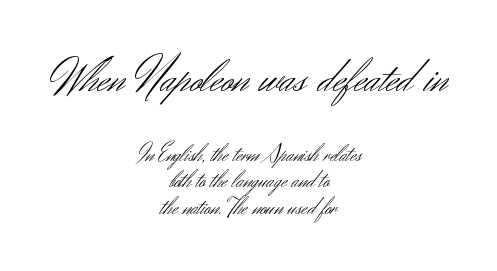
This sample uses a sans-serif face. The passage shown begins with its larger block and ends with its smaller one. The line-height multiplier appears low, near solid setting. Proportional: the letters do not fall into vertical columns.
